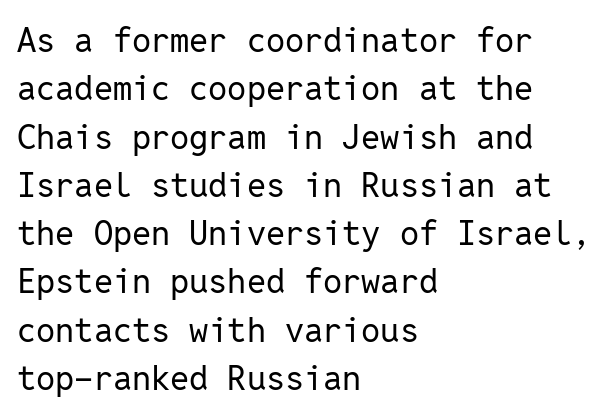
Q: Is the text bold? A: No.
Q: Is the text italic (slanted)? A: No, it is upright.
Q: Is the typeface a serif or a sans-serif typeface? A: Sans-serif.
Q: Is the text underlined? A: No.
Q: How is the paragraph aligned? A: Left-aligned.
Q: Is the spacing between letters normal or unusually wide? A: Normal.
Q: Is the spacing between lines tight, normal or loose? A: Normal.
Q: Width (condensed, normal, or wide)? A: Normal.
Q: Stroke contrast? A: Low.
Q: x-height? A: Medium.
Q: Monospaced? A: Yes.
